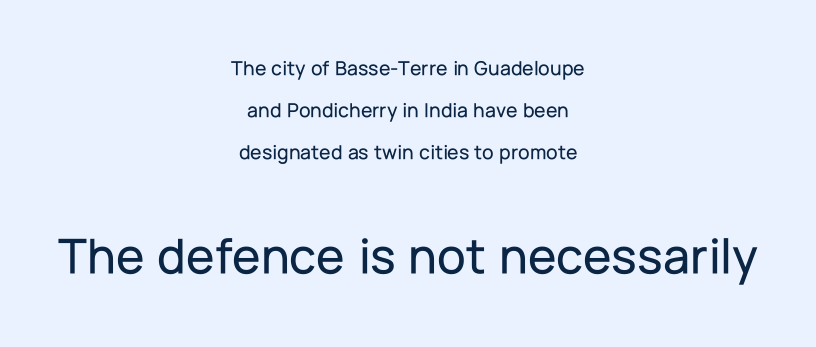
Q: Is the text italic (slanted)? A: No, it is upright.
Q: Is the typeface a serif or a sans-serif typeface? A: Sans-serif.
Q: Is the text underlined? A: No.
Q: How is the paragraph aligned? A: Centered.
Q: Is the spacing between letters normal or unusually wide? A: Normal.
Q: Is the spacing between lines tight, normal or loose? A: Loose.
Q: Which block of text is set in a larger size, the first (top) or the second (bottom)? A: The second (bottom) one.
Q: Width (condensed, normal, or wide)? A: Normal.
Q: Stroke contrast? A: Low.
Q: x-height? A: Medium.
Q: Monospaced? A: No.
